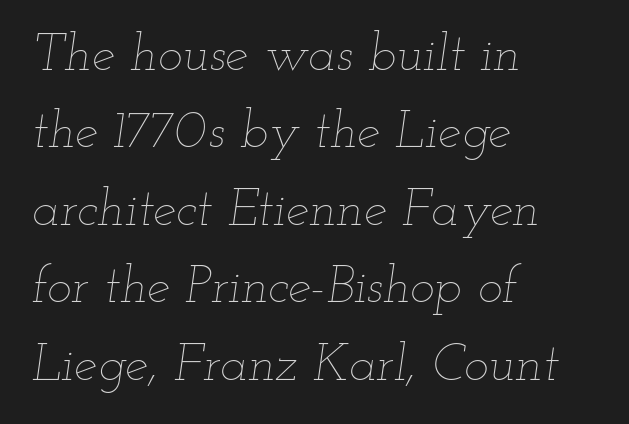
Q: Is the text bold? A: No.
Q: Is the text italic (slanted)? A: Yes, it leans right by about 12 degrees.
Q: Is the text underlined? A: No.
Q: How is the paragraph aligned? A: Left-aligned.
Q: Is the spacing between letters normal or unusually wide? A: Normal.
Q: Is the spacing between lines tight, normal or loose? A: Normal.
Q: Width (condensed, normal, or wide)? A: Wide.
Q: Stroke contrast? A: Low.
Q: x-height? A: Small.
Q: Monospaced? A: No.
